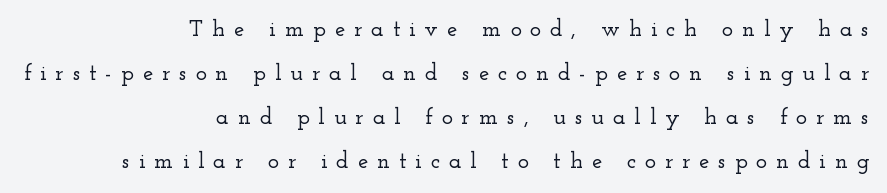
Q: Is the text italic (slanted)? A: No, it is upright.
Q: Is the text underlined? A: No.
Q: How is the paragraph aligned? A: Right-aligned.
Q: Is the spacing between letters normal or unusually wide? A: Unusually wide.
Q: Is the spacing between lines tight, normal or loose? A: Loose.
